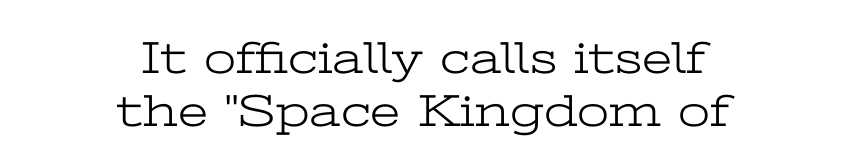
Old-style or modern, the face here clearly has serifs. This reads as an unemphasized weight, regular at the heaviest. Plain, unruled lines of type. Does the leading feel generous? Not at all — it's pinched. A student would call this center alignment; a typographer would say set centered.
